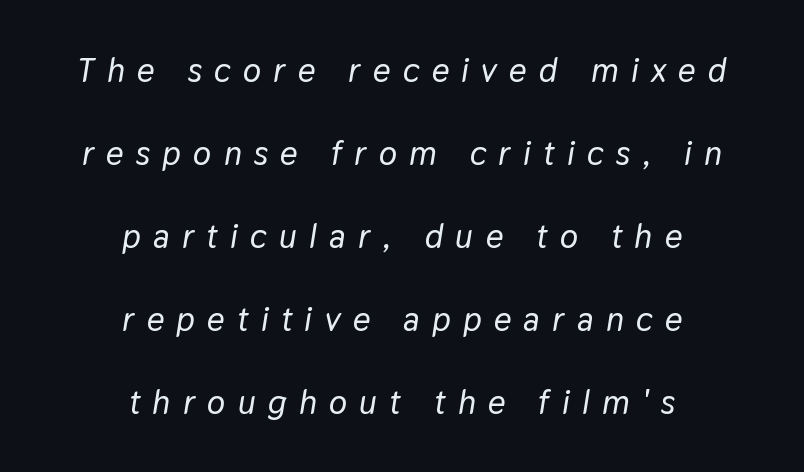
{"italic": "yes", "lean": "right", "slant_degrees": 9, "width": "normal", "stroke_contrast": "low", "x_height": "medium", "monospaced": "no", "underline": "no", "align": "center", "line_spacing": "loose", "line_spacing_ratio": 2.44, "letter_spacing": "wide", "letter_spacing_em": 0.36, "glyph_px": 34}
